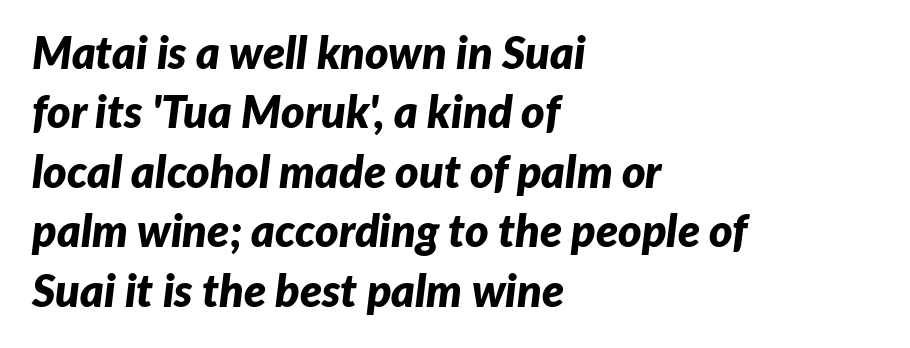
The image shows 45 px bold type, italic (leaning right); set left-aligned, normal line spacing (1.32x), normal letter spacing, not underlined; low stroke contrast and a medium x-height.
